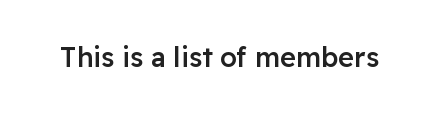
Q: Is the text bold? A: Semi-bold.
Q: Is the text italic (slanted)? A: No, it is upright.
Q: Is the text underlined? A: No.
Q: Is the spacing between letters normal or unusually wide? A: Normal.
